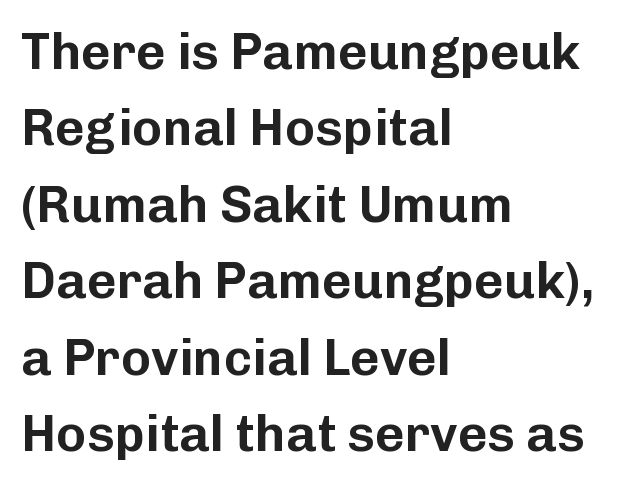
Q: Is the text italic (slanted)? A: No, it is upright.
Q: Is the typeface a serif or a sans-serif typeface? A: Sans-serif.
Q: Is the text underlined? A: No.
Q: How is the paragraph aligned? A: Left-aligned.
Q: Is the spacing between letters normal or unusually wide? A: Normal.
Q: Is the spacing between lines tight, normal or loose? A: Normal.
Q: Width (condensed, normal, or wide)? A: Normal.
Q: Stroke contrast? A: Low.
Q: x-height? A: Medium.
Q: Monospaced? A: No.
